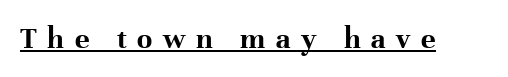
Q: Is the text bold? A: Yes.
Q: Is the text italic (slanted)? A: No, it is upright.
Q: Is the typeface a serif or a sans-serif typeface? A: Serif.
Q: Is the text underlined? A: Yes.
Q: Is the spacing between letters normal or unusually wide? A: Unusually wide.
Q: Width (condensed, normal, or wide)? A: Normal.
Q: Stroke contrast? A: High.
Q: x-height? A: Medium.
Q: Monospaced? A: No.
